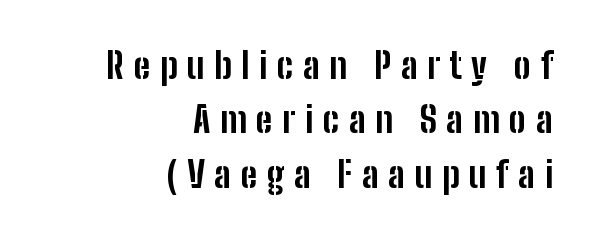
{"serif": "no", "italic": "no", "bold": "yes", "weight": "bold", "width": "condensed", "stroke_contrast": "low", "x_height": "medium", "monospaced": "no", "underline": "no", "align": "right", "line_spacing": "normal", "line_spacing_ratio": 1.51, "letter_spacing": "wide", "letter_spacing_em": 0.26, "glyph_px": 36}
